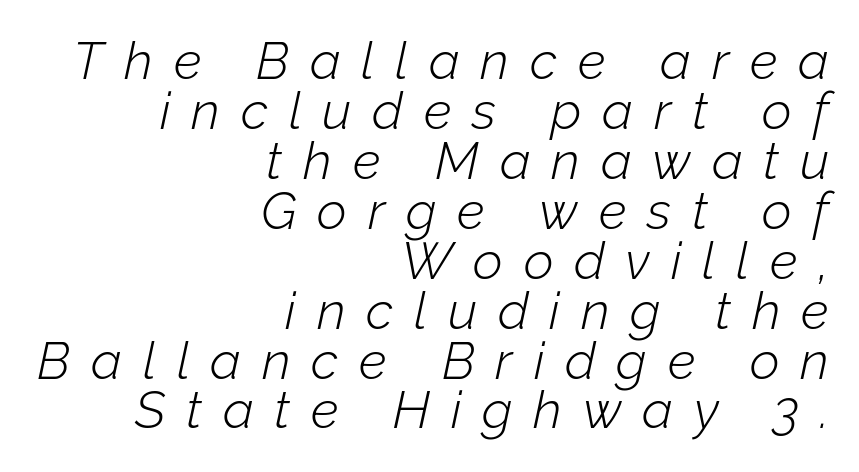
Is this a fixed-width face? No — the glyphs have proportional, varying widths. If you drew a ruler down the right edge, every line would touch it. This rendering widens character spacing well past its baseline value. Bold? No — there's no thickening of the strokes. Would a proofreader flag this as italicized? Yes. Tightly led — the rows are bunched.
